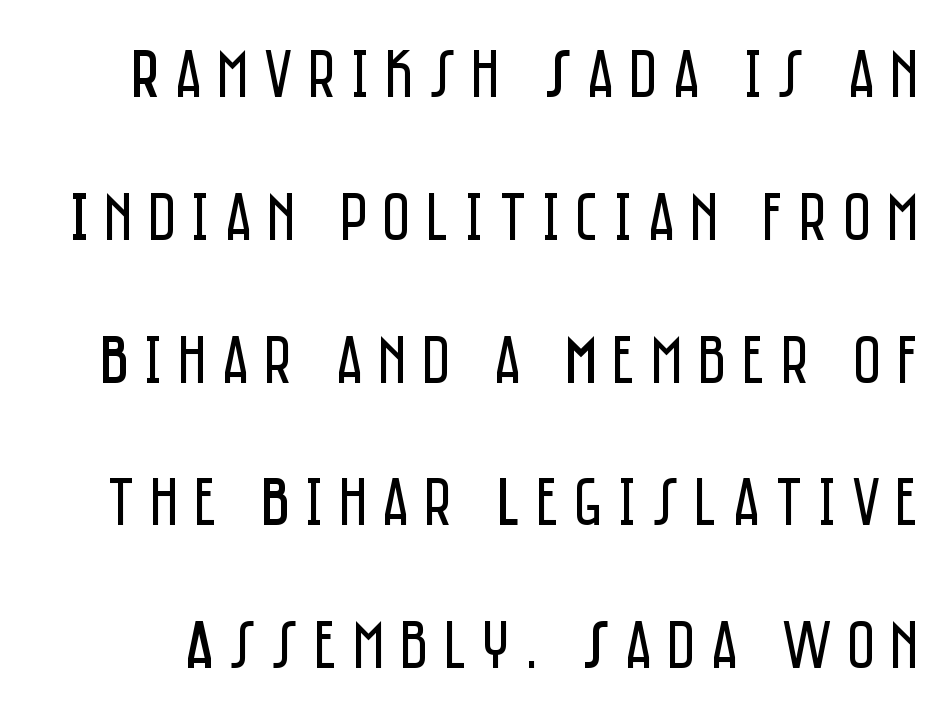
{"serif": "no", "italic": "no", "bold": "no", "weight": "regular", "width": "condensed", "stroke_contrast": "low", "x_height": "large", "monospaced": "no", "underline": "no", "line_spacing": "loose", "line_spacing_ratio": 2.07, "letter_spacing": "wide", "letter_spacing_em": 0.22, "glyph_px": 69}
